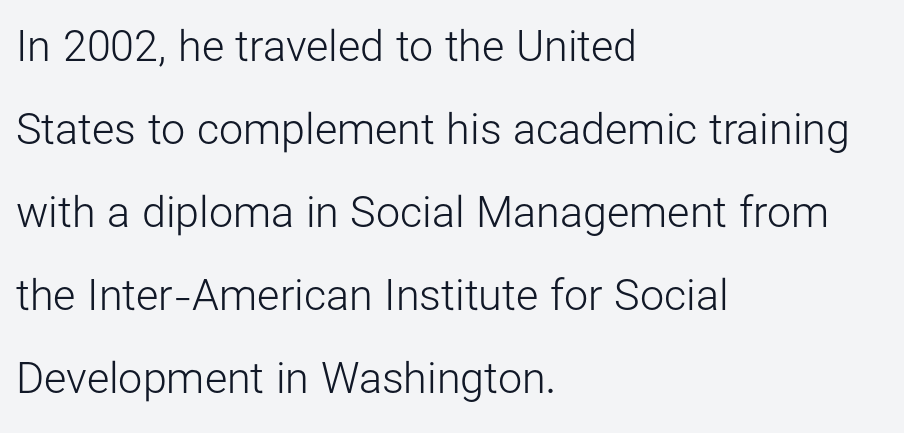
The image shows 43 px light sans-serif type, upright; set left-aligned, loose line spacing (1.93x), normal letter spacing, not underlined; low stroke contrast and a medium x-height.
